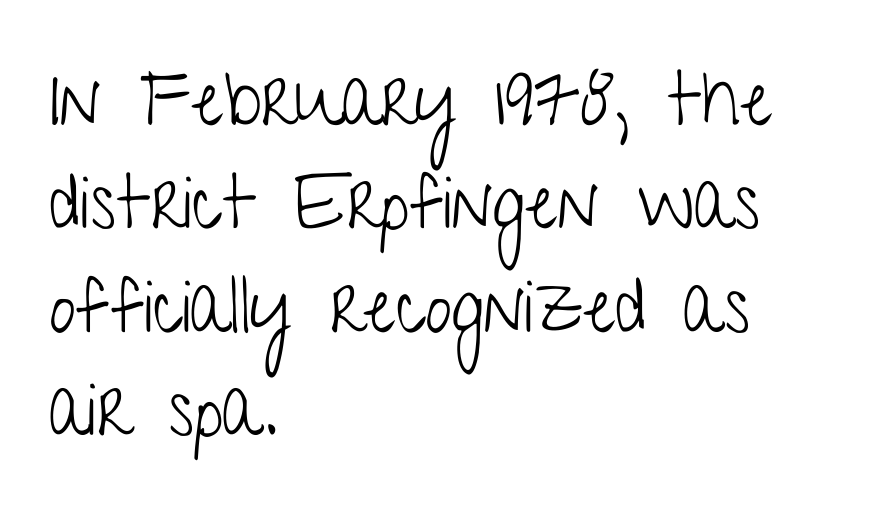
The letters sit at their default tracking, neither squeezed nor spread. Ink coverage per letter is moderate at most. Layout note: lines flush left. Quick note: underline off. Varying glyph widths throughout — classic text-font behaviour.
